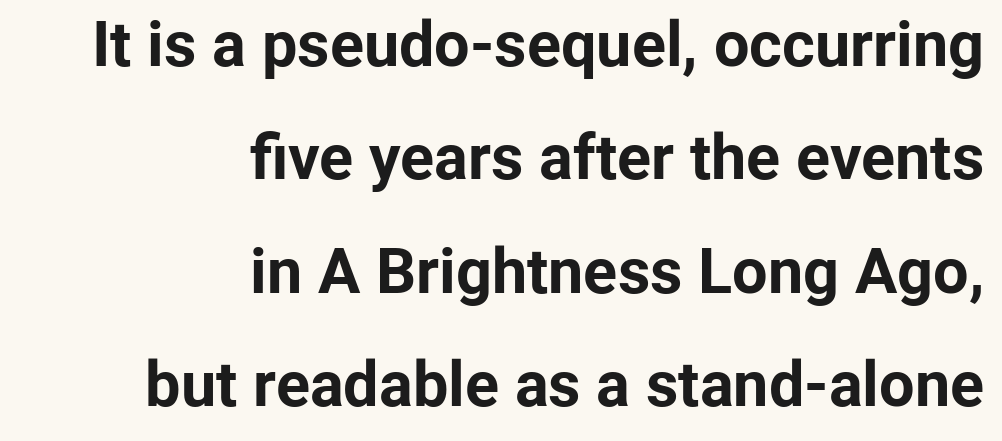
{"serif": "no", "italic": "no", "bold": "yes", "weight": "bold", "width": "normal", "stroke_contrast": "low", "x_height": "medium", "monospaced": "no", "underline": "no", "align": "right", "line_spacing_ratio": 1.8, "letter_spacing": "normal", "letter_spacing_em": 0.0, "glyph_px": 63}
